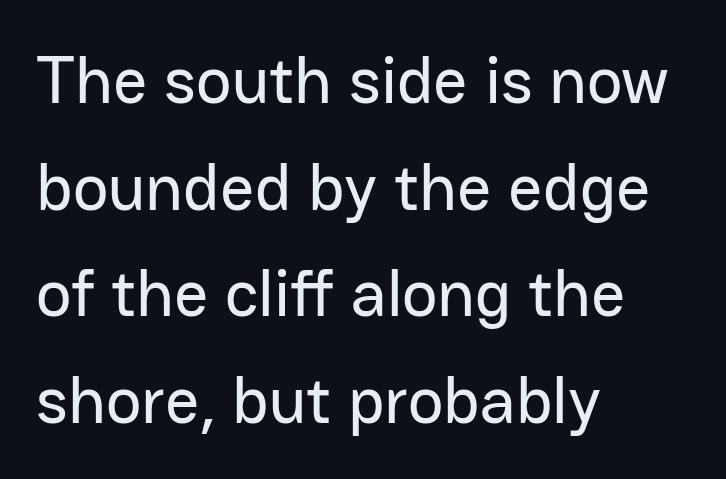
Q: Is the text italic (slanted)? A: No, it is upright.
Q: Is the typeface a serif or a sans-serif typeface? A: Sans-serif.
Q: Is the text underlined? A: No.
Q: How is the paragraph aligned? A: Left-aligned.
Q: Is the spacing between letters normal or unusually wide? A: Normal.
Q: Is the spacing between lines tight, normal or loose? A: Normal.
Q: Width (condensed, normal, or wide)? A: Normal.
Q: Stroke contrast? A: Low.
Q: x-height? A: Medium.
Q: Monospaced? A: No.
